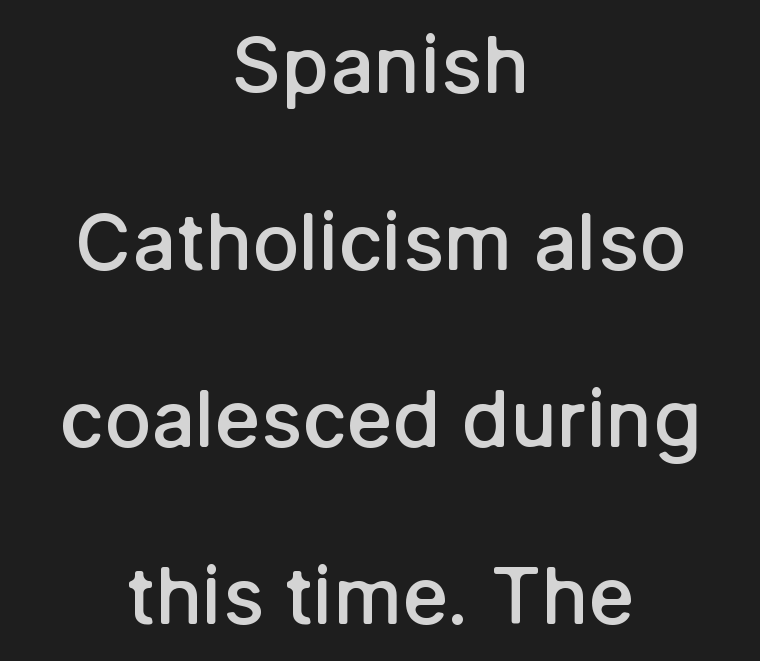
Q: Is the text bold? A: Semi-bold.
Q: Is the text italic (slanted)? A: No, it is upright.
Q: Is the typeface a serif or a sans-serif typeface? A: Sans-serif.
Q: Is the text underlined? A: No.
Q: How is the paragraph aligned? A: Centered.
Q: Is the spacing between letters normal or unusually wide? A: Normal.
Q: Is the spacing between lines tight, normal or loose? A: Loose.
Q: Width (condensed, normal, or wide)? A: Normal.
Q: Stroke contrast? A: Low.
Q: x-height? A: Medium.
Q: Monospaced? A: No.
